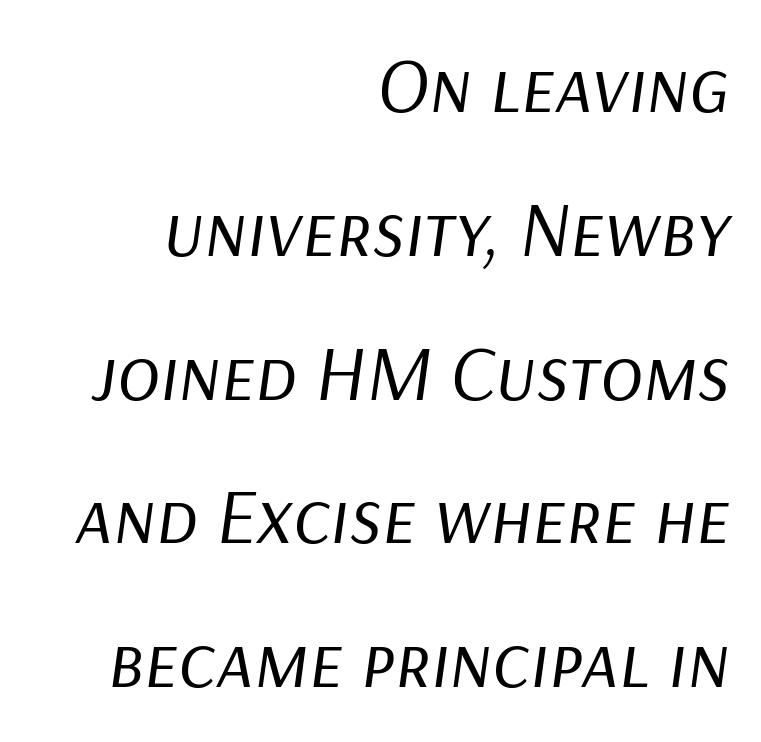
The image shows 79 px regular-weight type, italic (leaning right); set right-aligned, line spacing 1.82x, normal letter spacing, not underlined; low stroke contrast and a medium x-height.
